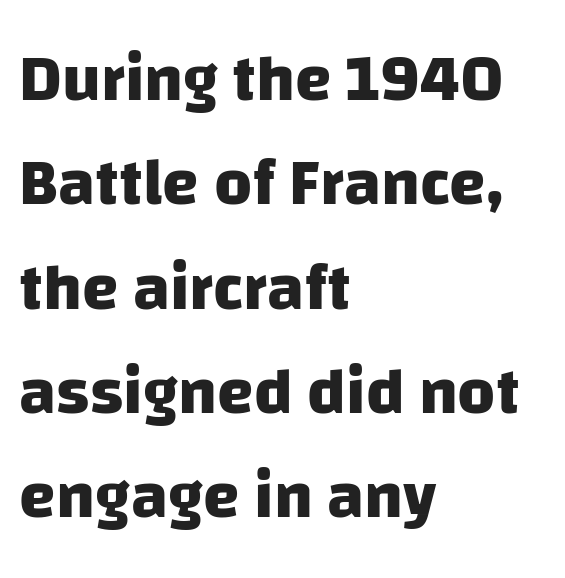
{"serif": "no", "bold": "yes", "weight": "heavy", "width": "normal", "stroke_contrast": "low", "x_height": "large", "monospaced": "no", "underline": "no", "align": "left", "line_spacing": "normal", "line_spacing_ratio": 1.58, "letter_spacing": "normal", "letter_spacing_em": 0.0, "glyph_px": 66}
